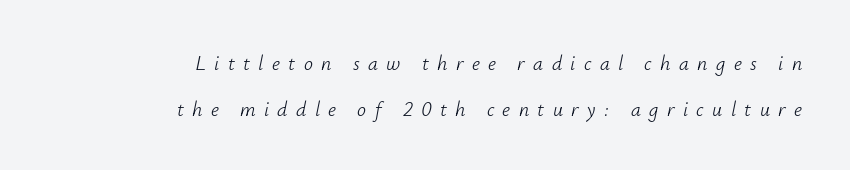
The image shows 20 px text type, italic (leaning right); set right-aligned, loose line spacing (2.28x), unusually wide letter spacing (+0.42 em), not underlined.
